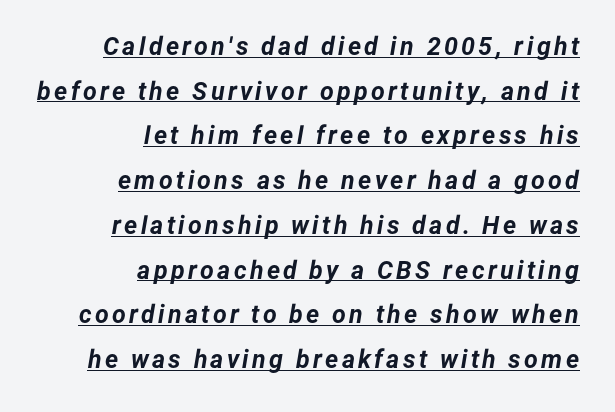
Tall strokes in this sample are angled rather than plumb. Typographic density is high because the face is bold. All the whitespace from short lines collects on the left. The face used here appears with an underline applied.
